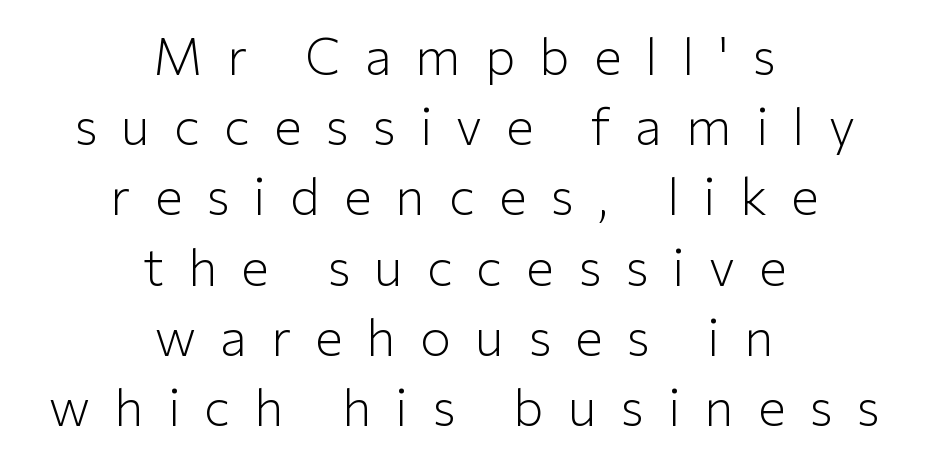
{"serif": "no", "italic": "no", "bold": "no", "weight": "light", "width": "normal", "stroke_contrast": "low", "x_height": "medium", "monospaced": "no", "underline": "no", "align": "center", "line_spacing": "normal", "line_spacing_ratio": 1.35, "letter_spacing": "wide", "letter_spacing_em": 0.46, "glyph_px": 52}
